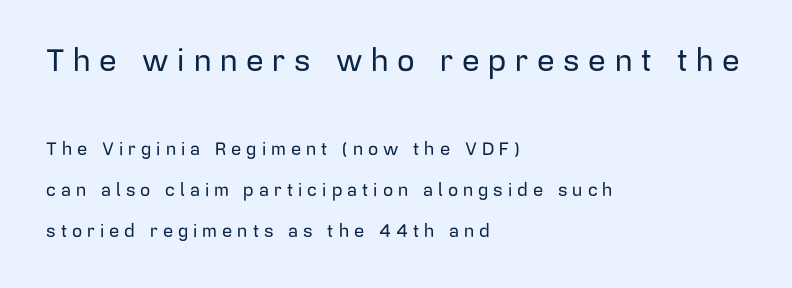
{"serif": "no", "italic": "no", "width": "normal", "stroke_contrast": "low", "x_height": "medium", "monospaced": "no", "underline": "no", "align": "left", "line_spacing": "loose", "line_spacing_ratio": 2.27, "letter_spacing": "wide", "letter_spacing_em": 0.28, "larger_block": "first", "size_ratio": 1.72, "glyph_px": 31}
